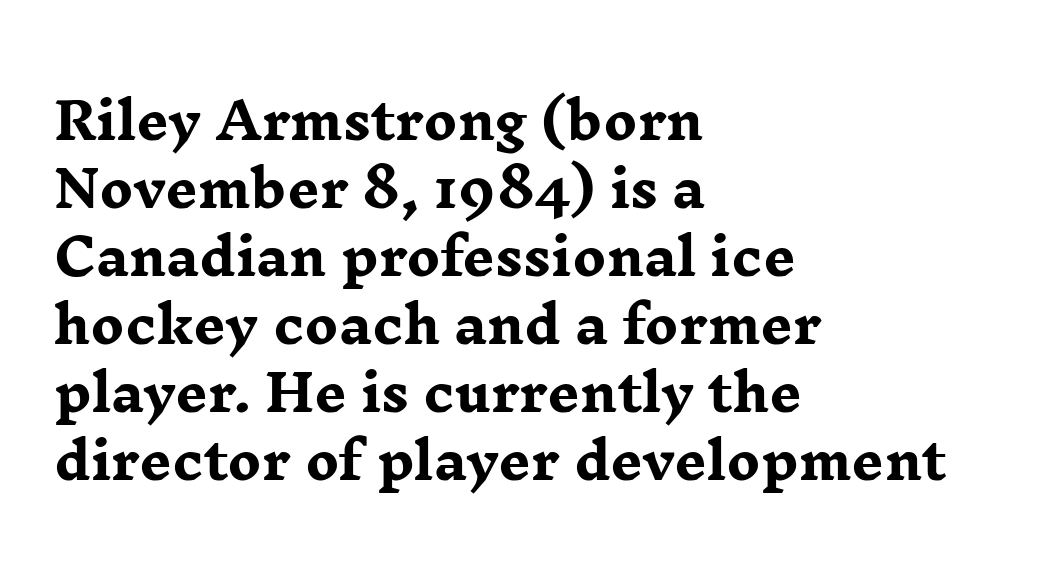
The image shows 50 px heavy, wide serif type, upright; set left-aligned, normal line spacing (1.36x), normal letter spacing, not underlined; low stroke contrast and a medium x-height.
